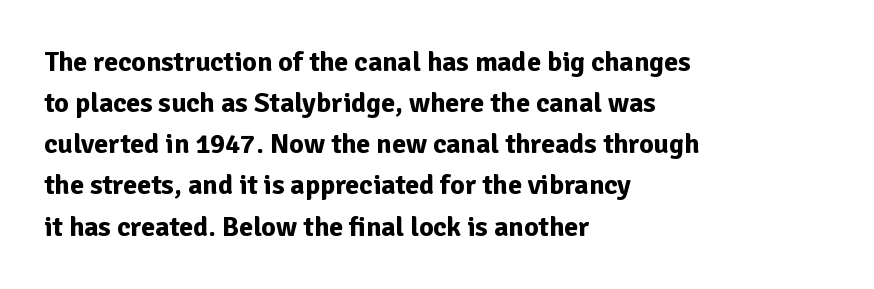
{"serif": "no", "italic": "no", "bold": "yes", "weight": "bold", "width": "normal", "stroke_contrast": "low", "x_height": "medium", "monospaced": "no", "underline": "no", "align": "left", "line_spacing": "normal", "line_spacing_ratio": 1.47, "letter_spacing": "normal", "letter_spacing_em": 0.0, "glyph_px": 28}
